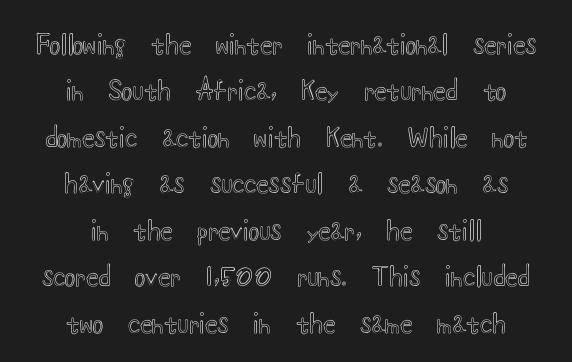
This sample uses plain, unmodified letter spacing. Only glyphs here, with clear space below each row. In CSS terms this would be text-align: center. The specimen reads as upright at a glance.
